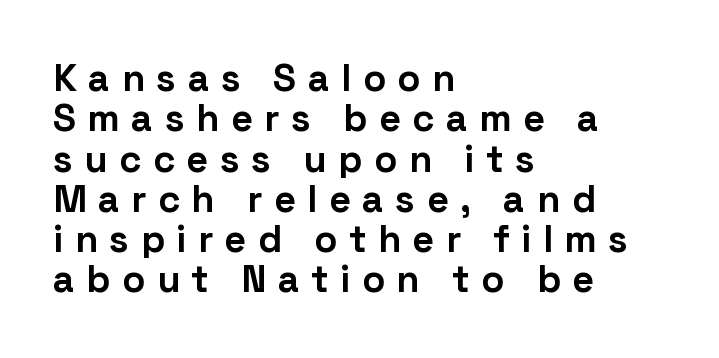
The image shows 38 px bold sans-serif type, upright; set left-aligned, tight line spacing (1.06x), unusually wide letter spacing (+0.3 em), not underlined; low stroke contrast and a medium x-height.
